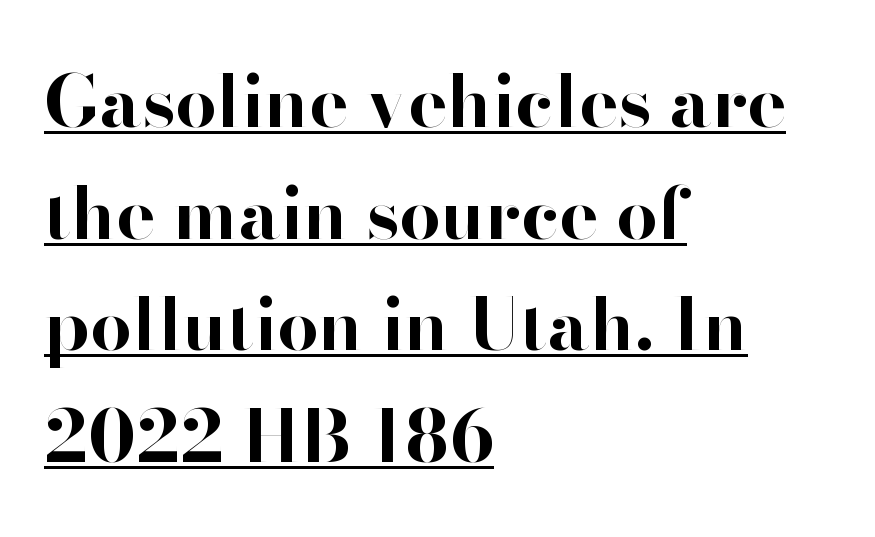
The image shows 73 px bold sans-serif type, upright; set left-aligned, normal line spacing (1.53x), normal letter spacing, underlined; high stroke contrast and a small x-height.
